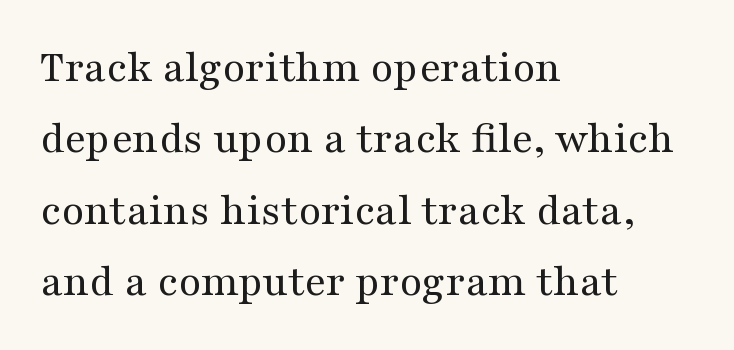
The image shows 46 px regular-weight, wide serif type, upright; set left-aligned, normal line spacing (1.55x), normal letter spacing, not underlined; medium stroke contrast and a medium x-height.
